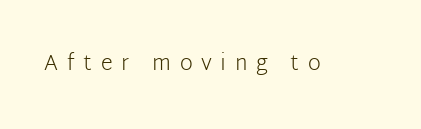
Tracking value appears strongly positive — letters spread wide. The specimen reads as upright at a glance. On a weight scale, this lands at 450 or below. Decoration check: the copy has no underline.
